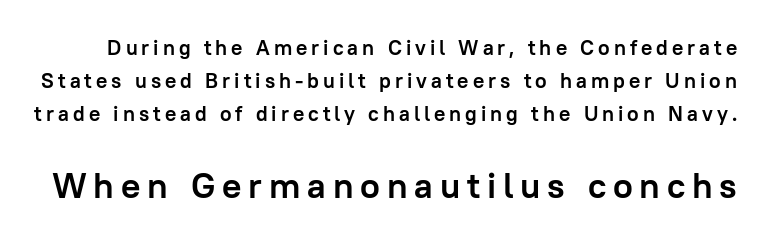
The image shows 36 px semibold sans-serif type, upright; set normal line spacing (1.58x), not underlined; the second (bottom) block is 1.71x larger; low stroke contrast and a medium x-height.
